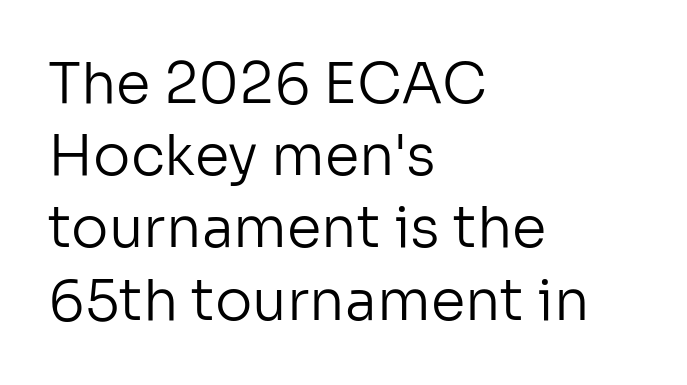
Q: Is the text bold? A: No.
Q: Is the text italic (slanted)? A: No, it is upright.
Q: Is the typeface a serif or a sans-serif typeface? A: Sans-serif.
Q: Is the text underlined? A: No.
Q: How is the paragraph aligned? A: Left-aligned.
Q: Is the spacing between letters normal or unusually wide? A: Normal.
Q: Is the spacing between lines tight, normal or loose? A: Normal.
Q: Width (condensed, normal, or wide)? A: Normal.
Q: Stroke contrast? A: Low.
Q: x-height? A: Medium.
Q: Monospaced? A: No.
